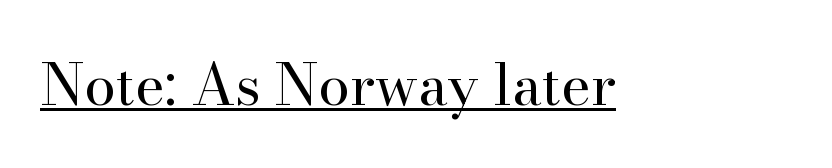
{"serif": "yes", "italic": "no", "bold": "no", "weight": "regular", "width": "normal", "stroke_contrast": "high", "x_height": "small", "monospaced": "no", "underline": "yes", "letter_spacing": "normal", "letter_spacing_em": 0.0, "glyph_px": 57}
